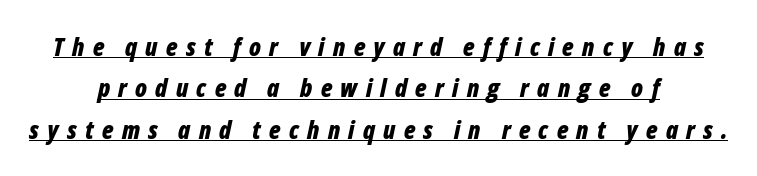
Q: Is the text bold? A: Yes.
Q: Is the text italic (slanted)? A: Yes, it leans right by about 12 degrees.
Q: Is the text underlined? A: Yes.
Q: How is the paragraph aligned? A: Centered.
Q: Is the spacing between letters normal or unusually wide? A: Unusually wide.
Q: Is the spacing between lines tight, normal or loose? A: Normal.
